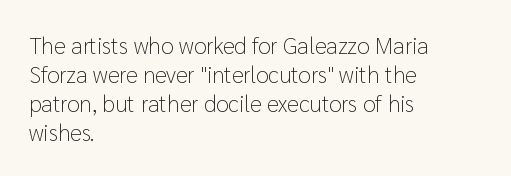
Q: Is the text bold? A: No.
Q: Is the text italic (slanted)? A: No, it is upright.
Q: Is the text underlined? A: No.
Q: How is the paragraph aligned? A: Left-aligned.
Q: Is the spacing between letters normal or unusually wide? A: Normal.
Q: Is the spacing between lines tight, normal or loose? A: Normal.
